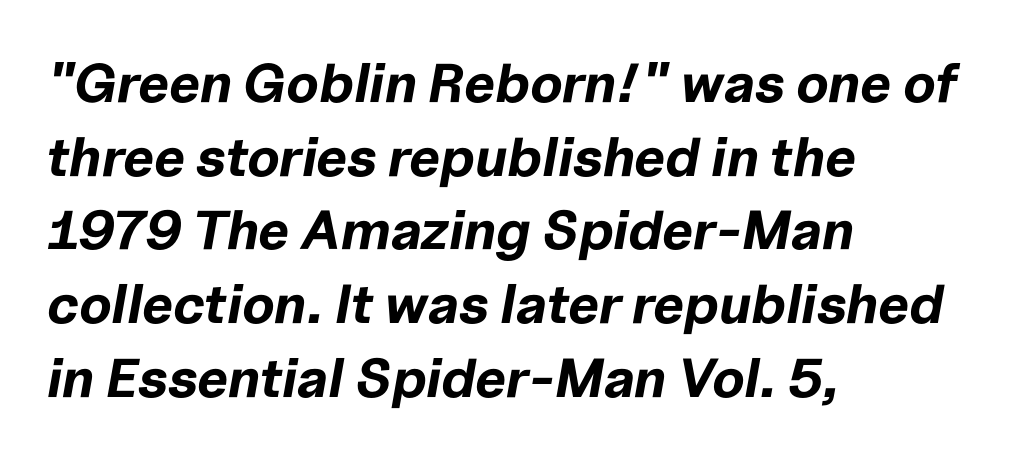
The image shows 55 px bold type, italic (leaning right); set left-aligned, normal line spacing (1.34x), normal letter spacing, not underlined; low stroke contrast and a medium x-height.
